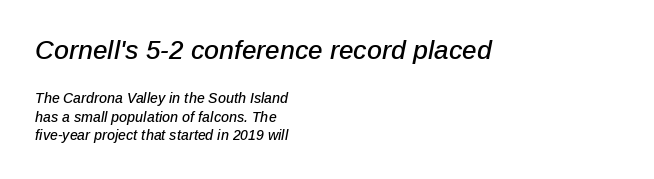
Between these two stacked blocks, the higher one wins on size. If you drew a line through each stem, it would be angled. What's the leading like? Ordinary, nothing unusual. The foot of each line stays bare and open. All the whitespace from short lines collects on the right. In terms of letterspacing, this is plain default setting.
